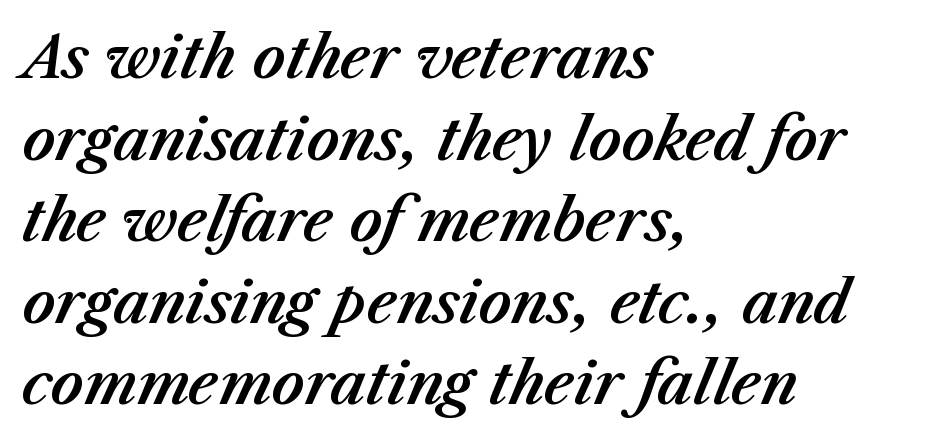
Varying glyph widths throughout — classic text-font behaviour. This sample uses plain, unmodified letter spacing. The rows are spaced the way most documents space them. The setting favours the left margin, as ordinary paragraphs usually do. The face used here has a pronounced slope to its letters.
